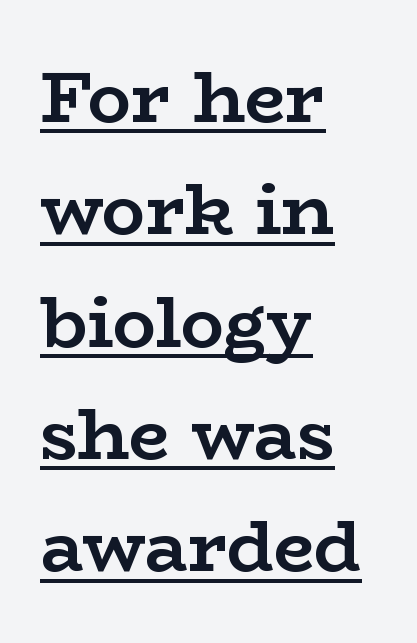
The image shows 72 px semibold, wide serif type, upright; set left-aligned, normal line spacing (1.56x), normal letter spacing, underlined; low stroke contrast and a medium x-height.
